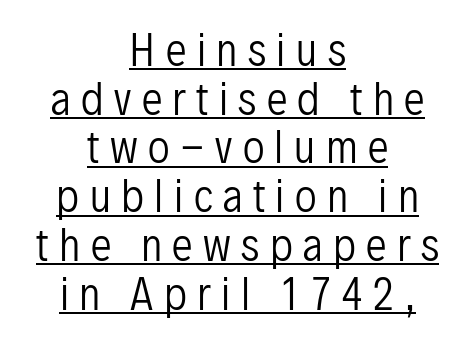
Short and long lines alike share a common midpoint. Has an underline been added? It has. Characters follow at a spacing far wider than the type designer built in. These glyphs show unthickened strokes, regular width or finer. Think of a printed novel: that variable character pitch is what you see here. The typeface chosen for these lines omits serifs.
